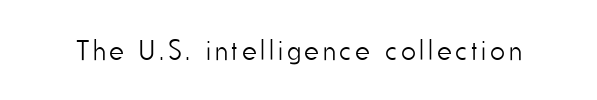
Type without underlining. Think of a printed novel: that variable character pitch is what you see here. Is the type heavy? It reads as light-to-regular instead. Style check: upright.
